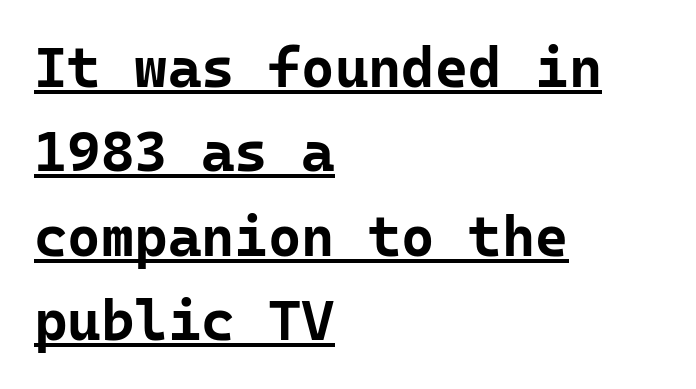
A typesetter would call this zero additional tracking. The letters march in equal steps, a hallmark of fixed-pitch type. Line spacing here is normal. Notice how the passage keeps a crisp vertical edge on the left only.
